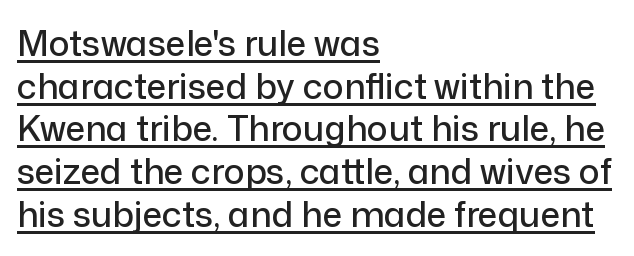
{"serif": "no", "italic": "no", "width": "normal", "stroke_contrast": "low", "x_height": "medium", "monospaced": "no", "underline": "yes", "align": "left", "line_spacing_ratio": 1.22, "letter_spacing": "normal", "letter_spacing_em": 0.0, "glyph_px": 35}
